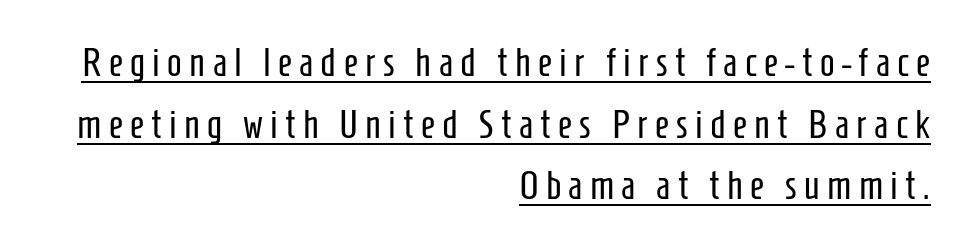
Q: Is the text bold? A: No.
Q: Is the text italic (slanted)? A: No, it is upright.
Q: Is the typeface a serif or a sans-serif typeface? A: Sans-serif.
Q: Is the text underlined? A: Yes.
Q: How is the paragraph aligned? A: Right-aligned.
Q: Is the spacing between lines tight, normal or loose? A: Normal.
Q: Width (condensed, normal, or wide)? A: Condensed.
Q: Stroke contrast? A: Low.
Q: x-height? A: Medium.
Q: Monospaced? A: No.
